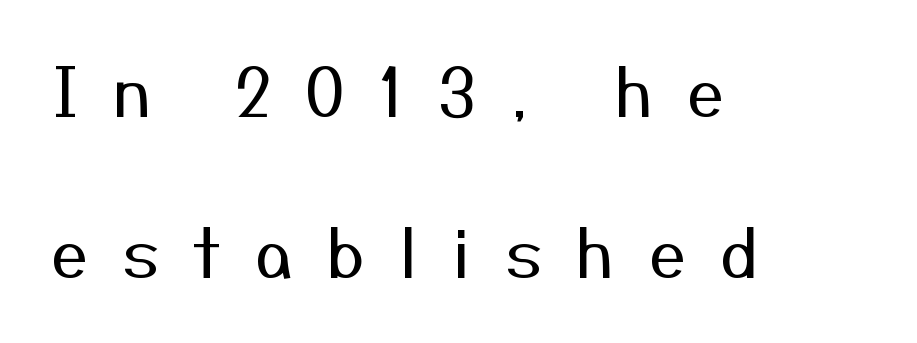
The image shows 67 px regular-weight sans-serif type, upright; set left-aligned, loose line spacing (2.4x), unusually wide letter spacing (+0.5 em), not underlined; medium stroke contrast and a medium x-height.
